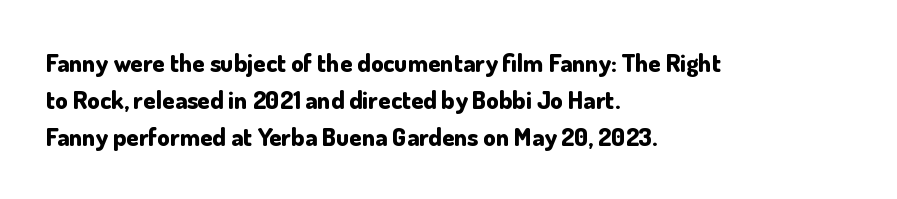
{"italic": "no", "bold": "yes", "underline": "no", "align": "left", "line_spacing": "normal", "line_spacing_ratio": 1.49, "letter_spacing": "normal", "letter_spacing_em": 0.0, "glyph_px": 25}
